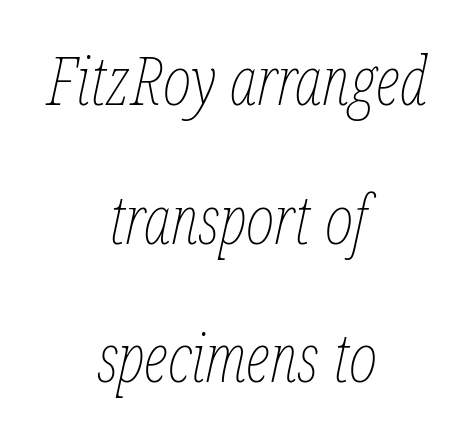
{"italic": "yes", "lean": "right", "slant_degrees": 12, "bold": "no", "weight": "thin", "width": "condensed", "stroke_contrast": "low", "x_height": "medium", "monospaced": "no", "underline": "no", "align": "center", "line_spacing": "loose", "line_spacing_ratio": 2.04, "letter_spacing": "normal", "letter_spacing_em": 0.0, "glyph_px": 68}
